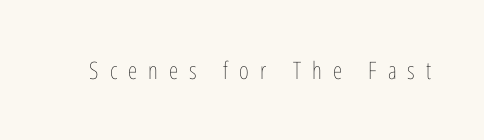
The font's upright variant was chosen for this text. The line texture is sparse and dotted thanks to wide tracking. Underlining? Definitely not there. The font is comparable to plain body text, perhaps lighter.
